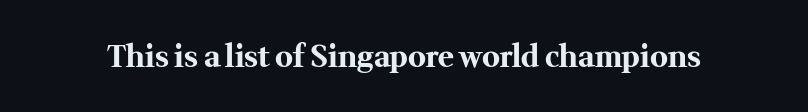
Q: Is the text bold? A: Yes.
Q: Is the text italic (slanted)? A: No, it is upright.
Q: Is the typeface a serif or a sans-serif typeface? A: Serif.
Q: Is the text underlined? A: No.
Q: Is the spacing between letters normal or unusually wide? A: Normal.
Q: Width (condensed, normal, or wide)? A: Normal.
Q: Stroke contrast? A: Medium.
Q: x-height? A: Medium.
Q: Monospaced? A: No.
